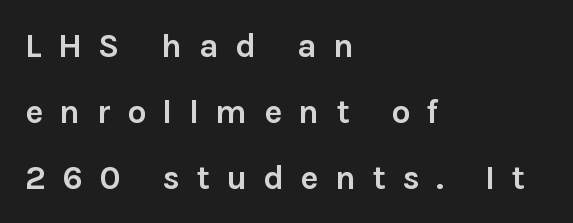
The face used here is proportionally spaced, like ordinary book or web type. Nothing sits at the stroke ends, so this counts as sans-serif. The type is letterspaced generously, with wide tracking. Any mark beneath the type? The region is blank. Does the leading feel generous? Absolutely, it's lavish.
